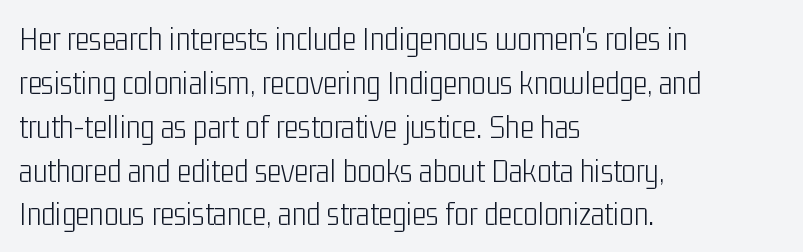
Q: Is the text bold? A: No.
Q: Is the text italic (slanted)? A: No, it is upright.
Q: Is the typeface a serif or a sans-serif typeface? A: Sans-serif.
Q: Is the text underlined? A: No.
Q: How is the paragraph aligned? A: Left-aligned.
Q: Is the spacing between letters normal or unusually wide? A: Normal.
Q: Is the spacing between lines tight, normal or loose? A: Normal.
Q: Width (condensed, normal, or wide)? A: Condensed.
Q: Stroke contrast? A: Low.
Q: x-height? A: Medium.
Q: Monospaced? A: No.
